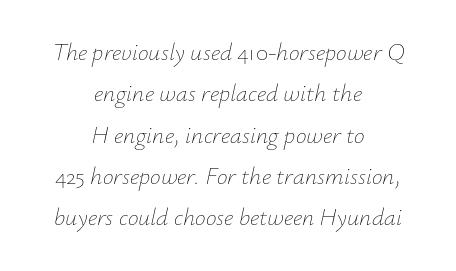
The image shows 24 px text type, italic (leaning right); set centered, line spacing 1.72x, normal letter spacing, not underlined.
